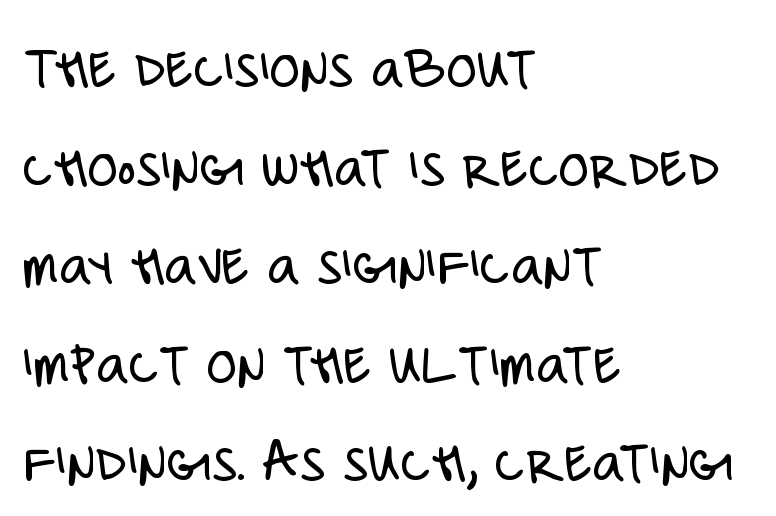
The image shows 62 px light, condensed sans-serif type, upright; set left-aligned, normal line spacing (1.59x), normal letter spacing, not underlined; low stroke contrast and a large x-height.
